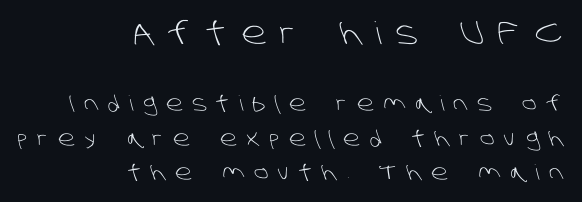
Q: Is the text bold? A: No.
Q: Is the typeface a serif or a sans-serif typeface? A: Sans-serif.
Q: Is the text underlined? A: No.
Q: How is the paragraph aligned? A: Right-aligned.
Q: Is the spacing between letters normal or unusually wide? A: Unusually wide.
Q: Is the spacing between lines tight, normal or loose? A: Normal.
Q: Which block of text is set in a larger size, the first (top) or the second (bottom)? A: The first (top) one.
Q: Width (condensed, normal, or wide)? A: Normal.
Q: Stroke contrast? A: Low.
Q: x-height? A: Large.
Q: Monospaced? A: No.
